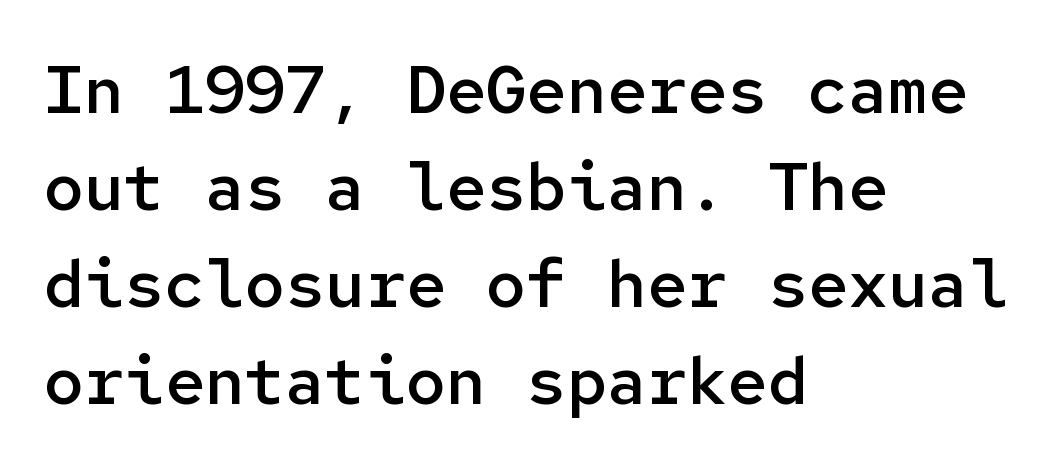
{"serif": "no", "italic": "no", "bold": "semi", "weight": "semibold", "width": "normal", "stroke_contrast": "low", "x_height": "medium", "monospaced": "yes", "underline": "no", "align": "left", "line_spacing": "normal", "line_spacing_ratio": 1.45, "letter_spacing": "normal", "letter_spacing_em": 0.0, "glyph_px": 67}
